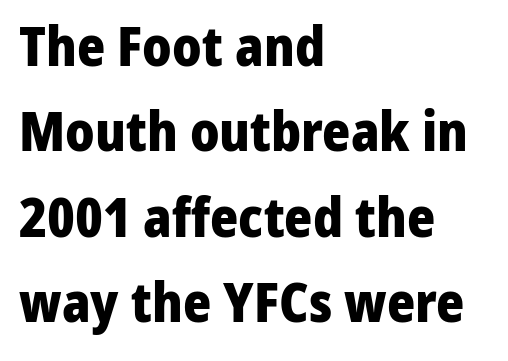
Underline: absent. Every character sits straight up, as roman type does. A dark, heavy texture on the line: the type is bold. These lines are rendered in a variable-pitch font. Leading matches the norm, producing a regular column. Unlike a traditional serif, this face leaves its strokes unadorned.
